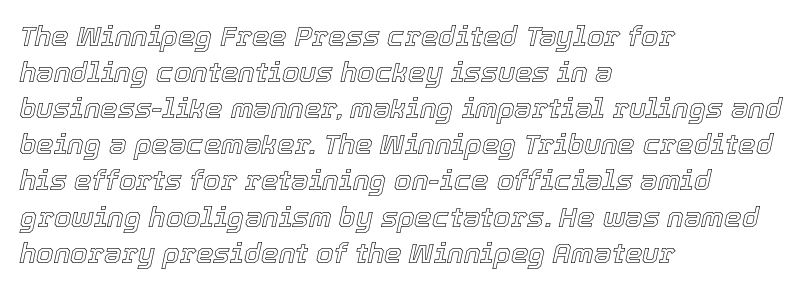
The image shows 28 px text type, italic (leaning right); set left-aligned, normal line spacing (1.29x), normal letter spacing, not underlined; a medium x-height.
